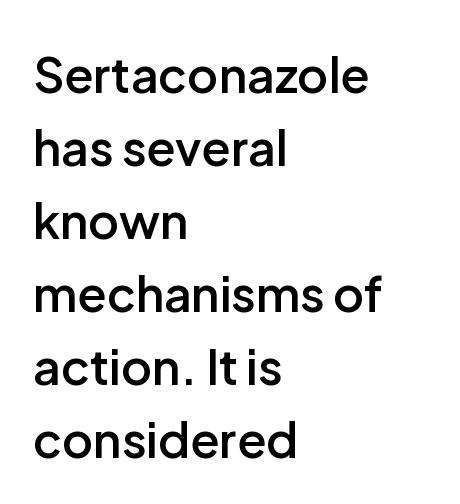
The face used here is proportionally spaced, like ordinary book or web type. A bit beefed up — I'd call it semibold rather than bold. Serifs: no, the terminals of the letterforms are clean. The rag falls on the right side of this text block.
